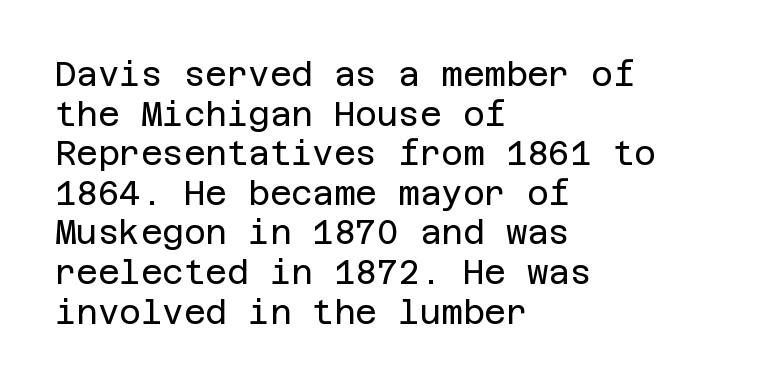
{"serif": "no", "italic": "no", "bold": "no", "weight": "regular", "width": "normal", "stroke_contrast": "low", "x_height": "large", "underline": "no", "align": "left", "line_spacing_ratio": 1.2, "letter_spacing": "normal", "letter_spacing_em": 0.0, "glyph_px": 33}
